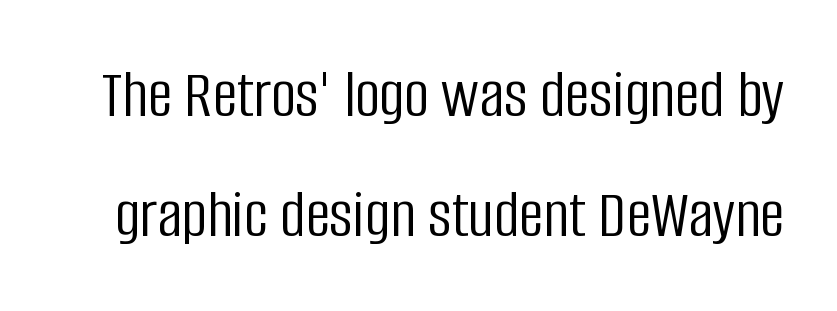
Q: Is the text bold? A: No.
Q: Is the text italic (slanted)? A: No, it is upright.
Q: Is the typeface a serif or a sans-serif typeface? A: Sans-serif.
Q: Is the text underlined? A: No.
Q: Is the spacing between letters normal or unusually wide? A: Normal.
Q: Width (condensed, normal, or wide)? A: Condensed.
Q: Stroke contrast? A: Low.
Q: x-height? A: Large.
Q: Monospaced? A: No.
